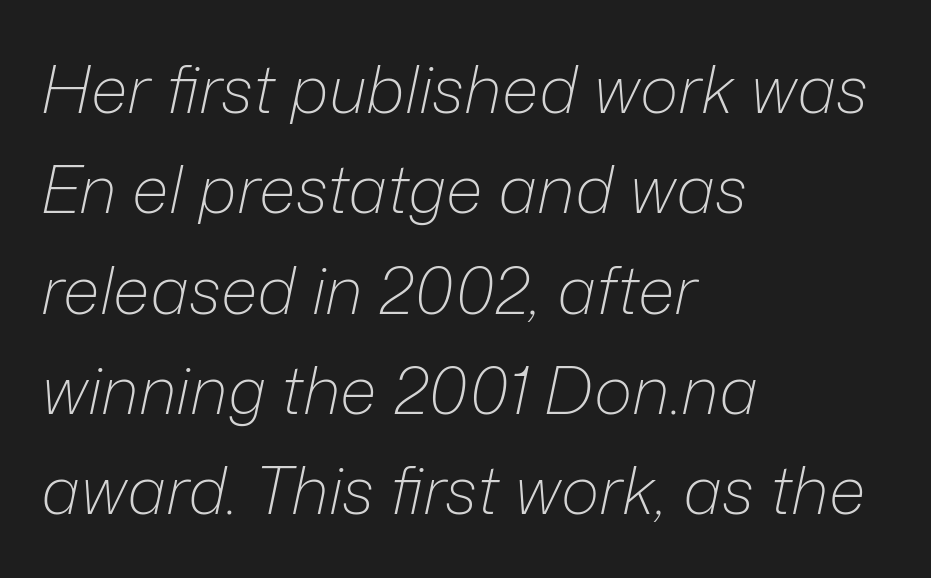
Q: Is the text bold? A: No.
Q: Is the text italic (slanted)? A: Yes, it leans right by about 12 degrees.
Q: Is the text underlined? A: No.
Q: How is the paragraph aligned? A: Left-aligned.
Q: Is the spacing between letters normal or unusually wide? A: Normal.
Q: Is the spacing between lines tight, normal or loose? A: Normal.
Q: Width (condensed, normal, or wide)? A: Normal.
Q: Stroke contrast? A: Low.
Q: x-height? A: Medium.
Q: Monospaced? A: No.
